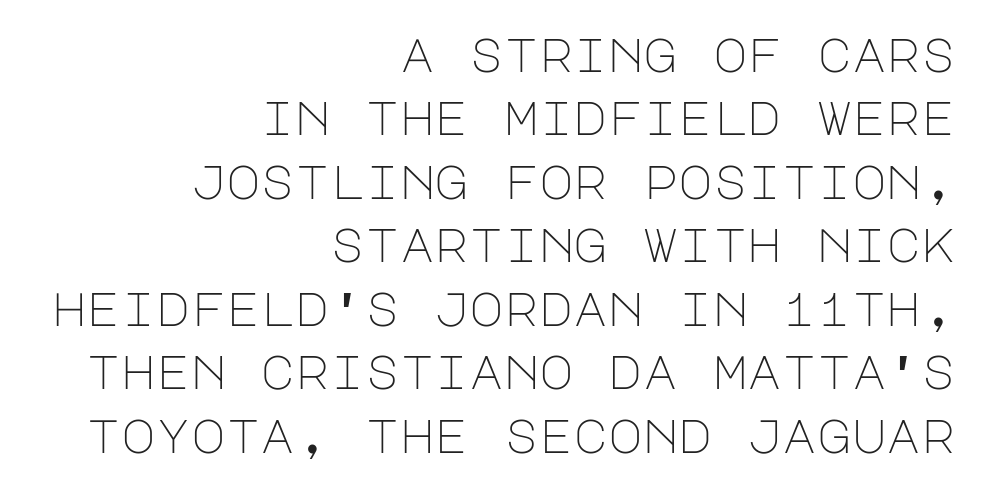
{"serif": "no", "italic": "no", "bold": "no", "weight": "light", "width": "normal", "stroke_contrast": "low", "x_height": "large", "underline": "no", "align": "right", "line_spacing": "normal", "line_spacing_ratio": 1.35, "letter_spacing": "normal", "letter_spacing_em": 0.0, "glyph_px": 47}
